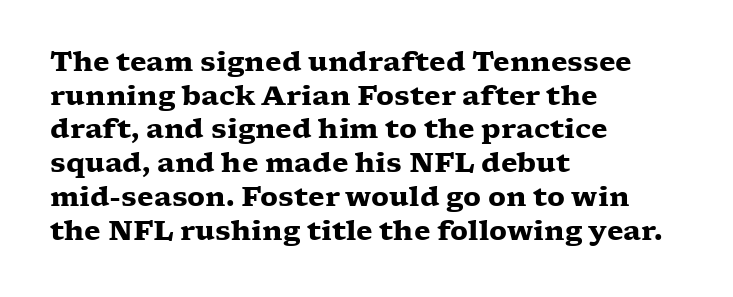
Q: Is the text bold? A: Yes.
Q: Is the text italic (slanted)? A: No, it is upright.
Q: Is the text underlined? A: No.
Q: How is the paragraph aligned? A: Left-aligned.
Q: Is the spacing between letters normal or unusually wide? A: Normal.
Q: Is the spacing between lines tight, normal or loose? A: Normal.
